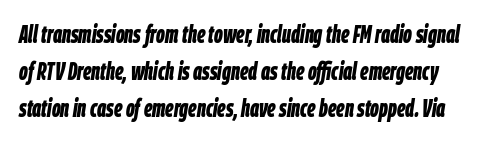
Q: Is the text bold? A: Yes.
Q: Is the text italic (slanted)? A: Yes, it leans right by about 9 degrees.
Q: Is the text underlined? A: No.
Q: Is the spacing between letters normal or unusually wide? A: Normal.
Q: Is the spacing between lines tight, normal or loose? A: Normal.
